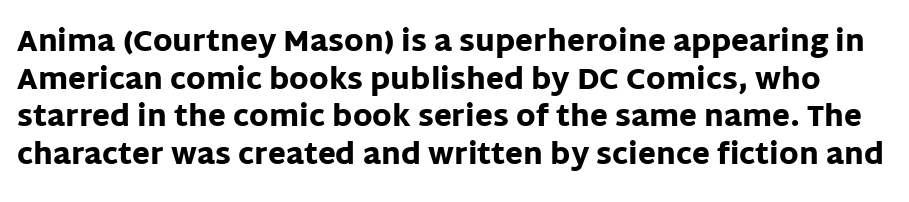
I'd call this a sans setting — the letters go barefoot. The face used here is proportionally spaced, like ordinary book or web type. A clean baseline with only descenders dipping below it. Pretty heavy lettering here — definitely bold. Compared with typical paragraphs, the rows here are spaced about the same.
